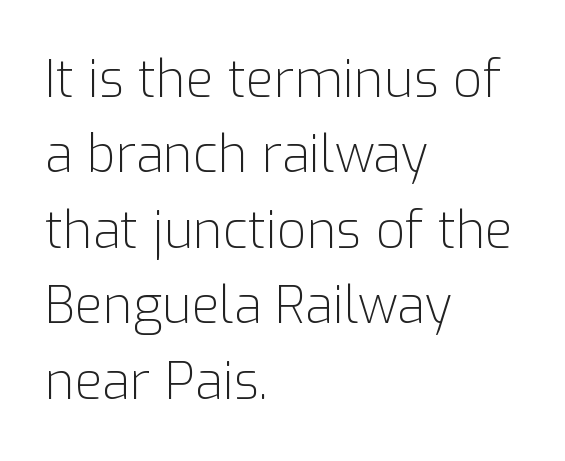
It's the straight-up-and-down kind of type. Layout note: lines flush left. The typesetting does not lean heavy: it is not bold. One glance says typical: line gaps are just what's usual. Standard letterfit; no display-style spreading of the glyphs. A bare baseline throughout the passage.
